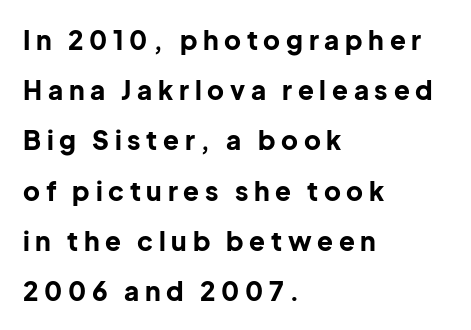
Q: Is the text bold? A: Yes.
Q: Is the text italic (slanted)? A: No, it is upright.
Q: Is the text underlined? A: No.
Q: How is the paragraph aligned? A: Left-aligned.
Q: Is the spacing between letters normal or unusually wide? A: Unusually wide.
Q: Is the spacing between lines tight, normal or loose? A: Loose.
